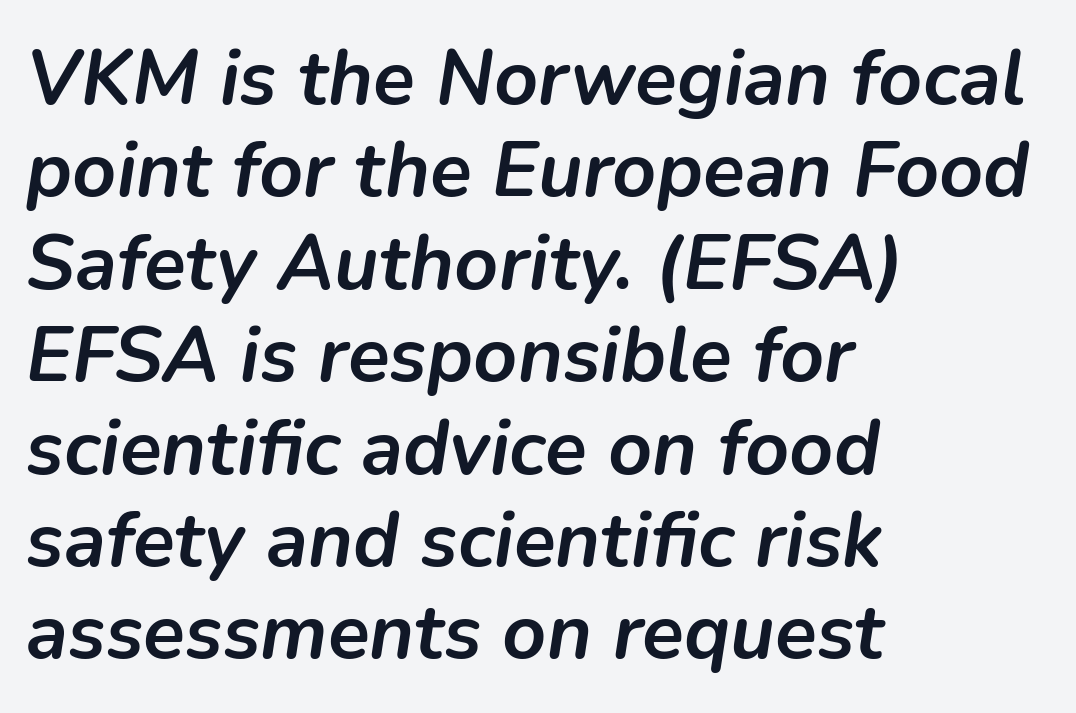
The specimen reads as italic at a glance. Here the designer chose a conventional face with non-uniform glyph widths. Which margin do the lines hug? The left one — the right edge is uneven. Glyph-to-glyph distance matches everyday printed text. Caption: bold face, heavy strokes. The specimen omits any rule beneath the text block's lines.
